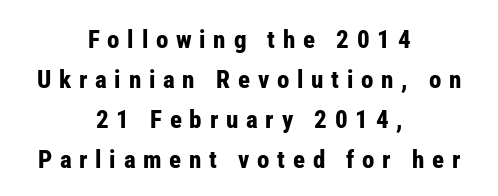
Centered paragraph, ragged on both sides. The gap between lines stays unmarked. These lines have a slow, spaced-out rhythm from letter to letter. How heavy is the stroke? Heavy — this is a bold. Vertical strokes here are truly vertical.
